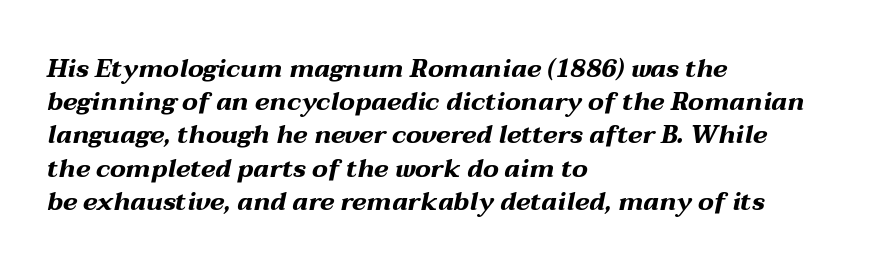
{"italic": "yes", "lean": "right", "slant_degrees": 12, "bold": "yes", "underline": "no", "align": "left", "line_spacing": "normal", "line_spacing_ratio": 1.33, "letter_spacing": "normal", "letter_spacing_em": 0.0, "glyph_px": 25}
